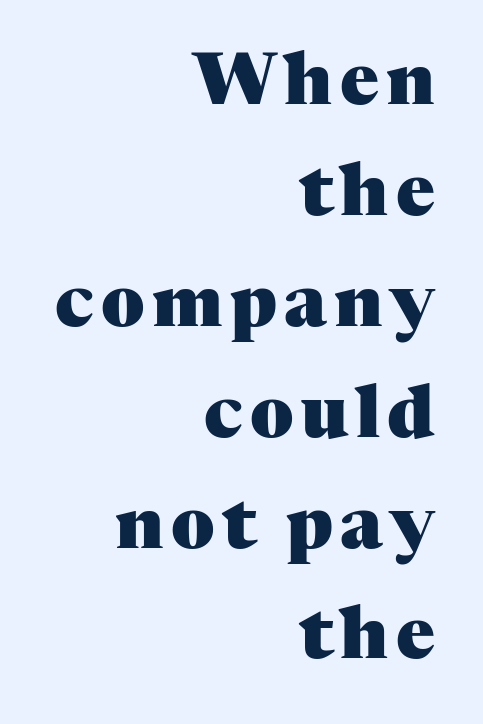
{"serif": "yes", "italic": "no", "bold": "yes", "weight": "heavy", "width": "normal", "stroke_contrast": "medium", "x_height": "medium", "monospaced": "no", "underline": "no", "align": "right", "line_spacing": "normal", "line_spacing_ratio": 1.54, "glyph_px": 72}
